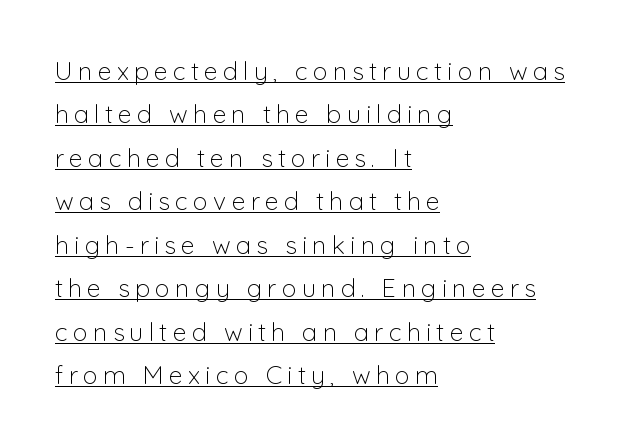
Q: Is the text bold? A: No.
Q: Is the text italic (slanted)? A: No, it is upright.
Q: Is the text underlined? A: Yes.
Q: How is the paragraph aligned? A: Left-aligned.
Q: Is the spacing between letters normal or unusually wide? A: Unusually wide.
